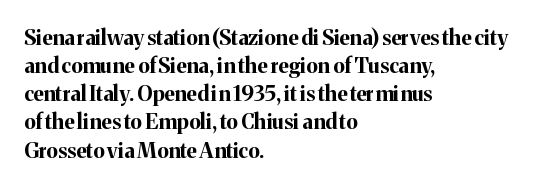
The image shows 21 px bold type, upright; set left-aligned, normal line spacing (1.34x), normal letter spacing, not underlined.
